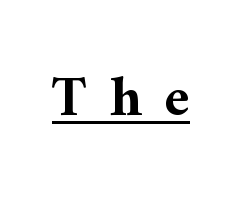
The image shows 56 px bold serif type, upright; set unusually wide letter spacing (+0.41 em), underlined; medium stroke contrast and a medium x-height.
